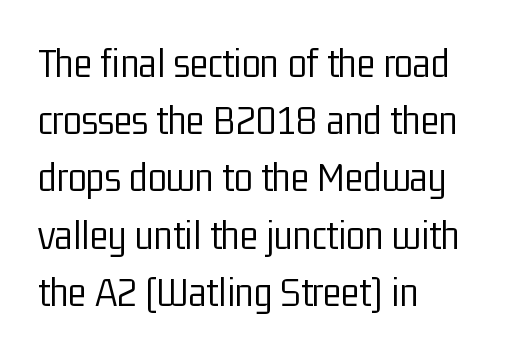
The letterforms sit at book weight or below. Clear beneath every line of the passage. Notice how the stems are strictly vertical — no italics here. Is there much room between lines? A standard amount, neither cramped nor airy. The tracking reads as untouched default to a designer's eye. The designer went with a sans here, leaving each stem footless.
